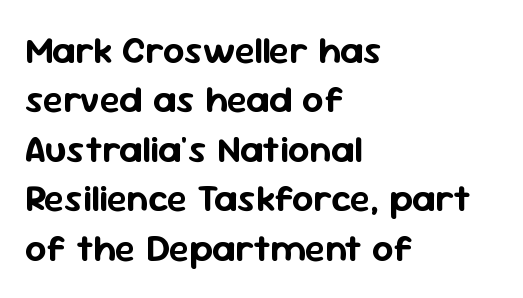
The image shows 38 px sans-serif type, upright; set left-aligned, normal line spacing (1.3x), normal letter spacing, not underlined; low stroke contrast and a medium x-height.
